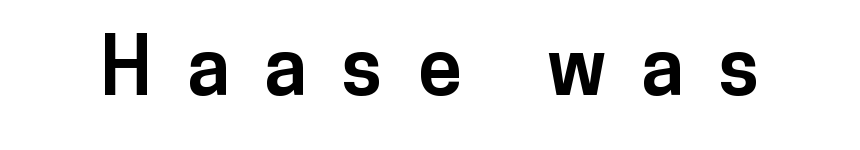
Q: Is the text bold? A: Yes.
Q: Is the text italic (slanted)? A: No, it is upright.
Q: Is the typeface a serif or a sans-serif typeface? A: Sans-serif.
Q: Is the text underlined? A: No.
Q: Is the spacing between letters normal or unusually wide? A: Unusually wide.
Q: Width (condensed, normal, or wide)? A: Normal.
Q: Stroke contrast? A: Low.
Q: x-height? A: Medium.
Q: Monospaced? A: No.
